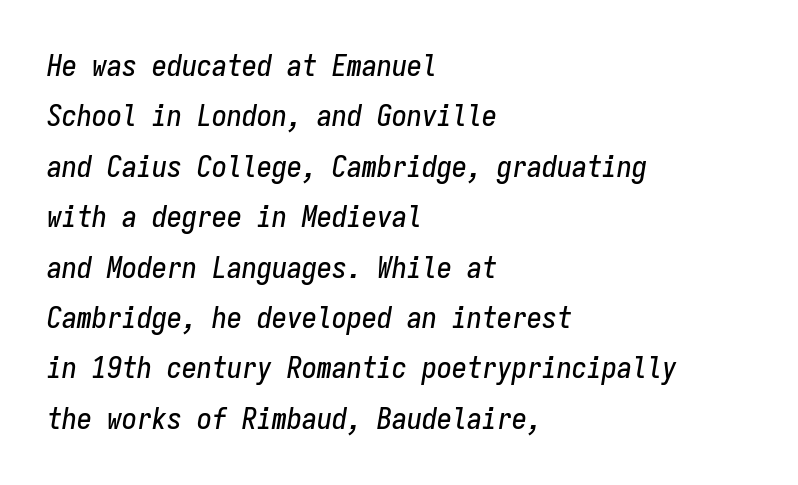
{"italic": "yes", "lean": "right", "slant_degrees": 9, "width": "condensed", "stroke_contrast": "low", "x_height": "medium", "monospaced": "yes", "underline": "no", "align": "left", "line_spacing": "normal", "line_spacing_ratio": 1.68, "letter_spacing": "normal", "letter_spacing_em": 0.0, "glyph_px": 30}
